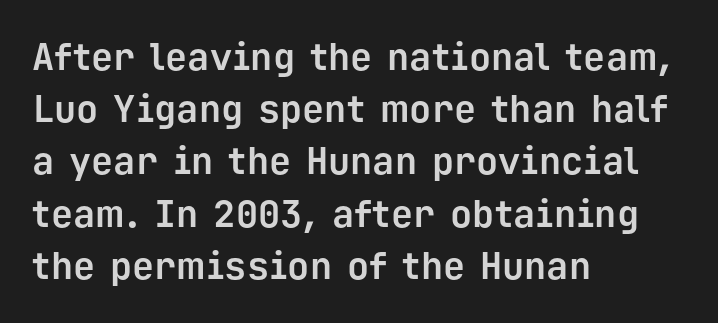
{"serif": "no", "italic": "no", "bold": "yes", "weight": "bold", "width": "normal", "stroke_contrast": "low", "x_height": "medium", "monospaced": "yes", "underline": "no", "align": "left", "line_spacing": "normal", "line_spacing_ratio": 1.41, "letter_spacing": "normal", "letter_spacing_em": 0.0, "glyph_px": 37}
